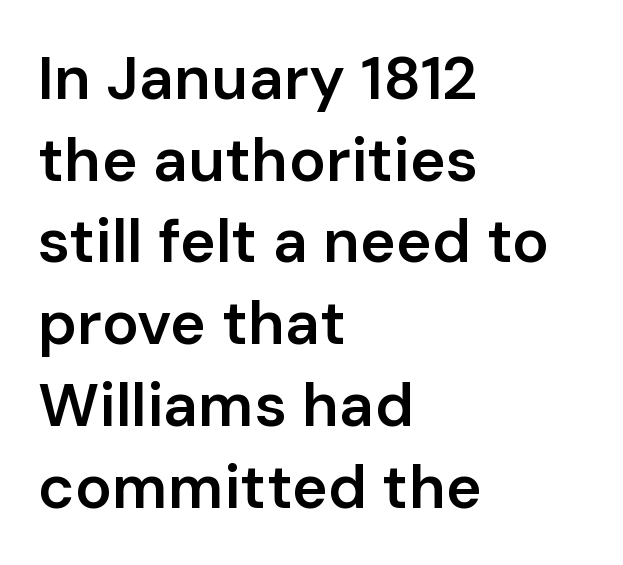
Q: Is the text bold? A: Semi-bold.
Q: Is the text italic (slanted)? A: No, it is upright.
Q: Is the typeface a serif or a sans-serif typeface? A: Sans-serif.
Q: Is the text underlined? A: No.
Q: How is the paragraph aligned? A: Left-aligned.
Q: Is the spacing between letters normal or unusually wide? A: Normal.
Q: Is the spacing between lines tight, normal or loose? A: Normal.
Q: Width (condensed, normal, or wide)? A: Normal.
Q: Stroke contrast? A: Low.
Q: x-height? A: Medium.
Q: Monospaced? A: No.
